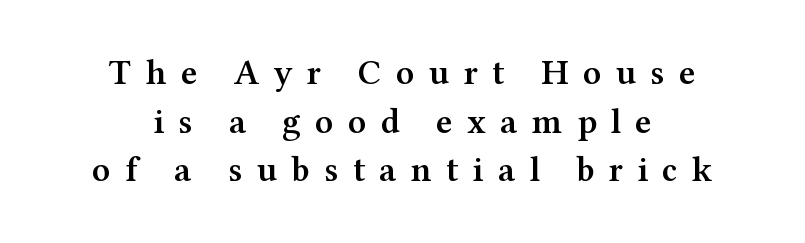
{"serif": "yes", "italic": "no", "bold": "semi", "weight": "semibold", "width": "wide", "stroke_contrast": "medium", "x_height": "medium", "monospaced": "no", "underline": "no", "align": "center", "line_spacing": "normal", "line_spacing_ratio": 1.39, "letter_spacing": "wide", "letter_spacing_em": 0.41, "glyph_px": 35}
